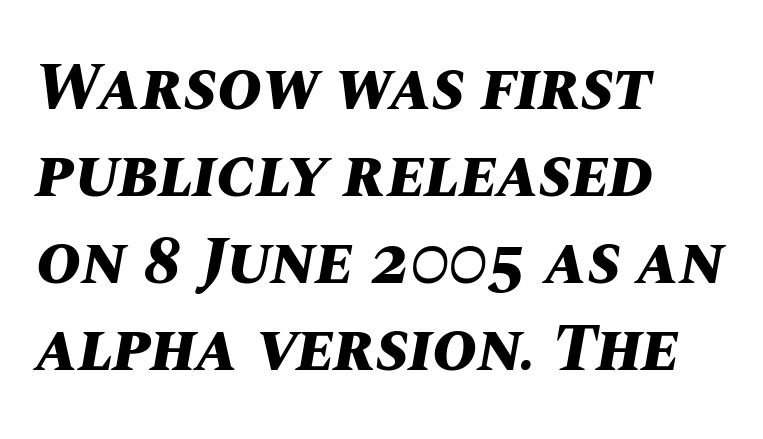
Teacher's note: observe the even left margin — that is flush-left alignment. A typesetter would call this zero additional tracking. A typesetter would call this leading conventional body-copy spacing. The passage shown is typed in a proportional face where columns would drift. You'd pick this weight for a headline — it's a proper bold. The whole block is typeset with a tilt.
